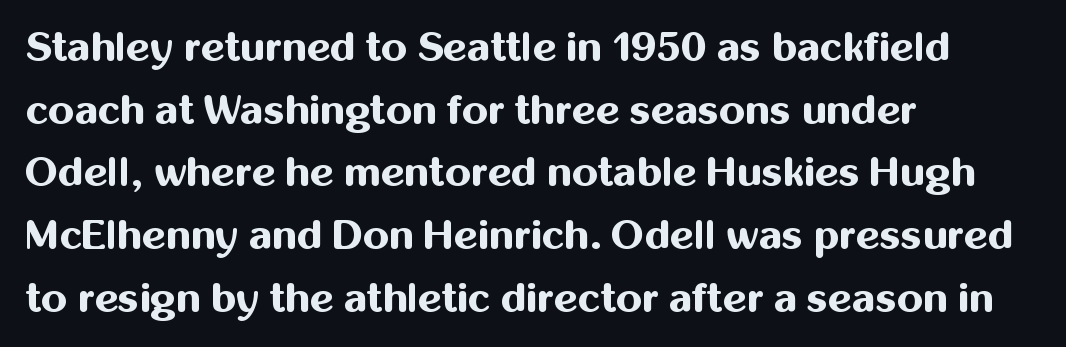
No feet cap the strokes, marking this as sans-serif type. One-word summary of the alignment: left. Baseline-to-baseline distance is the conventional proportion of letter height. The passage shown is emphatically bold. A roman cut, with each character standing at attention.
